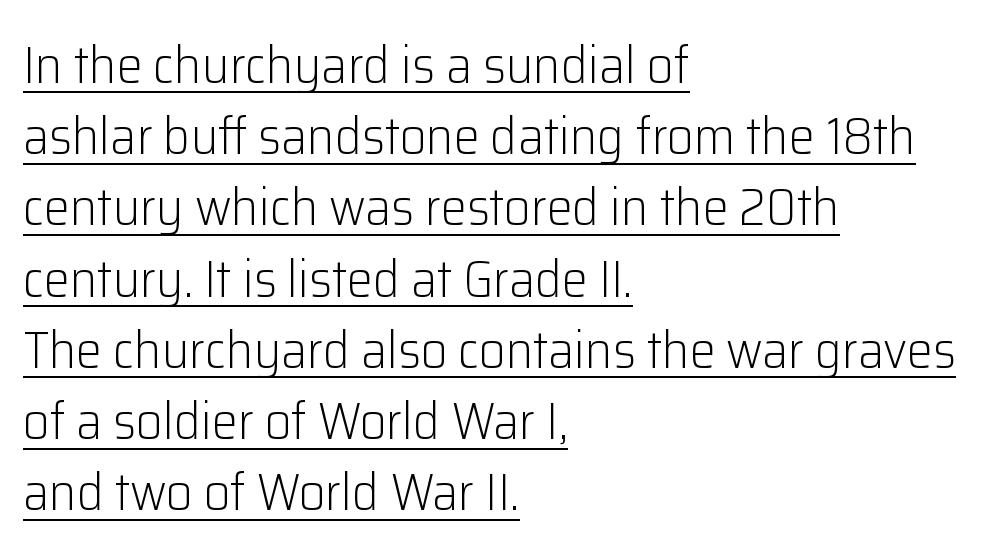
{"serif": "no", "italic": "no", "bold": "no", "weight": "light", "width": "normal", "stroke_contrast": "low", "x_height": "medium", "monospaced": "no", "underline": "yes", "align": "left", "line_spacing": "normal", "line_spacing_ratio": 1.37, "letter_spacing": "normal", "letter_spacing_em": 0.0, "glyph_px": 52}
